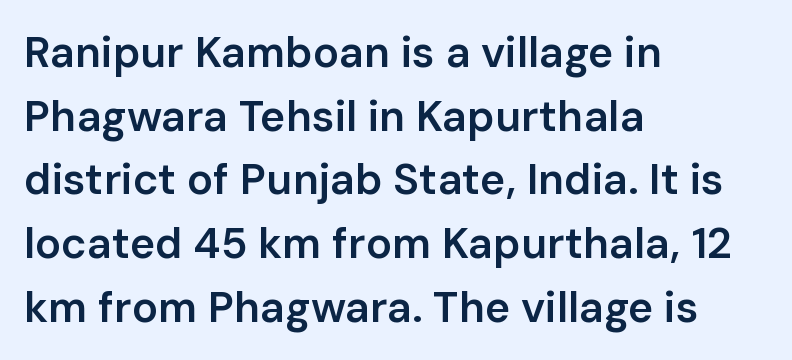
The image shows 43 px semibold sans-serif type, upright; set left-aligned, normal line spacing (1.48x), normal letter spacing, not underlined; low stroke contrast and a medium x-height.
